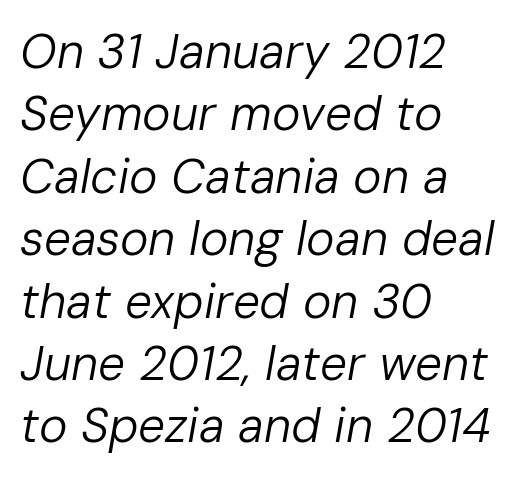
{"italic": "yes", "lean": "right", "slant_degrees": 10, "bold": "no", "weight": "regular", "width": "normal", "stroke_contrast": "low", "x_height": "medium", "monospaced": "no", "underline": "no", "align": "left", "line_spacing": "normal", "line_spacing_ratio": 1.3, "letter_spacing": "normal", "letter_spacing_em": 0.0, "glyph_px": 48}
